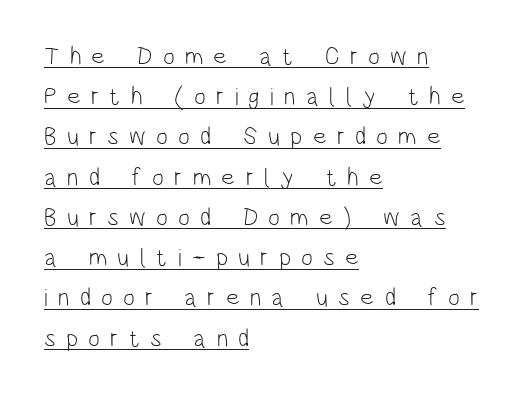
{"italic": "no", "bold": "no", "underline": "yes", "align": "left", "line_spacing": "normal", "line_spacing_ratio": 1.61, "letter_spacing": "wide", "letter_spacing_em": 0.41, "glyph_px": 25}
